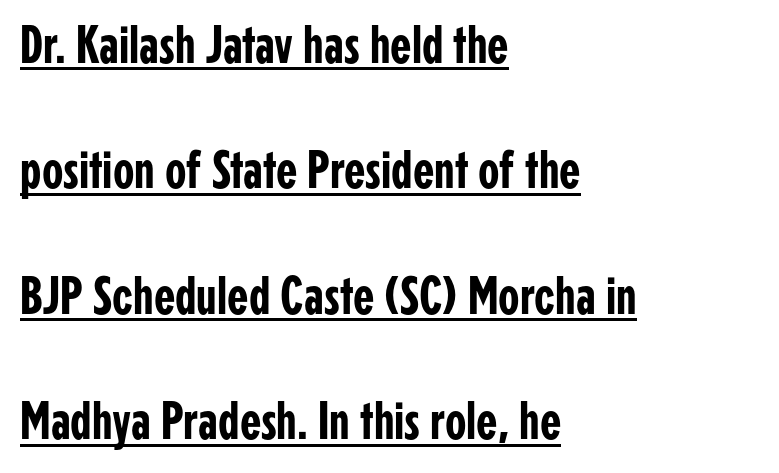
Q: Is the text italic (slanted)? A: No, it is upright.
Q: Is the typeface a serif or a sans-serif typeface? A: Sans-serif.
Q: Is the text underlined? A: Yes.
Q: How is the paragraph aligned? A: Left-aligned.
Q: Is the spacing between letters normal or unusually wide? A: Normal.
Q: Is the spacing between lines tight, normal or loose? A: Loose.
Q: Width (condensed, normal, or wide)? A: Condensed.
Q: Stroke contrast? A: Low.
Q: x-height? A: Medium.
Q: Monospaced? A: No.
